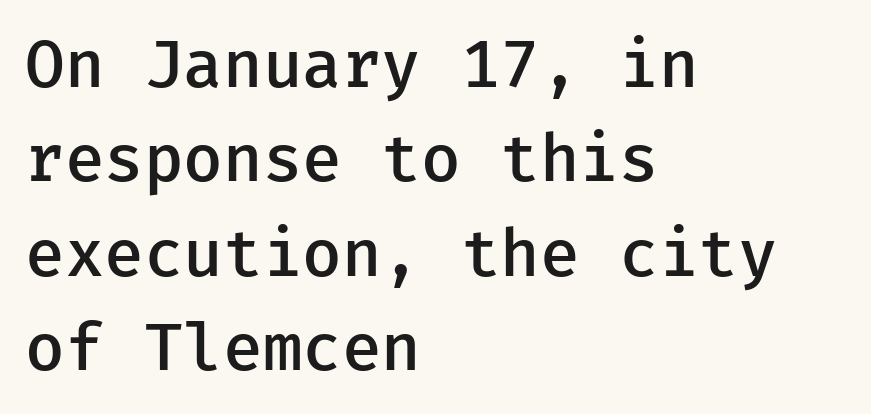
Glyph-to-glyph distance matches everyday printed text. Students, observe: this is what conventionally led text looks like. Each letter's strokes conclude bluntly, with no projecting serifs. Typesetter's note: demi weight, one step under bold. Descender tails drop into unmarked territory. Tall strokes in this sample are plumb rather than angled.
